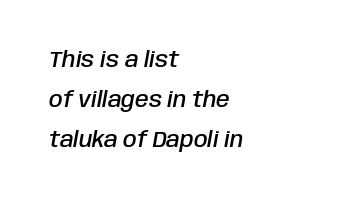
{"italic": "yes", "lean": "right", "slant_degrees": 10, "bold": "semi", "underline": "no", "align": "left", "line_spacing_ratio": 1.82, "letter_spacing": "normal", "letter_spacing_em": 0.0, "glyph_px": 22}
